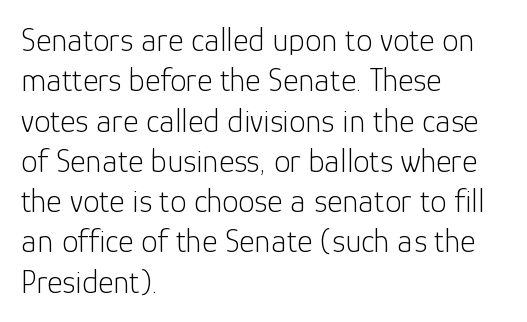
Q: Is the text bold? A: No.
Q: Is the text italic (slanted)? A: No, it is upright.
Q: Is the typeface a serif or a sans-serif typeface? A: Sans-serif.
Q: Is the text underlined? A: No.
Q: How is the paragraph aligned? A: Left-aligned.
Q: Is the spacing between letters normal or unusually wide? A: Normal.
Q: Width (condensed, normal, or wide)? A: Normal.
Q: Stroke contrast? A: Low.
Q: x-height? A: Medium.
Q: Monospaced? A: No.
